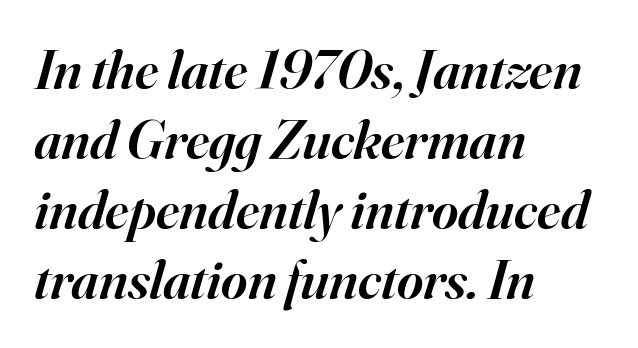
The passage shown is not underscored anywhere. Horizontally, the lines are justified to the leading edge only. Note the varied advance widths — an 'i' is clearly narrower than an 'm'. As a designer I'd log this as weight 600, semibold. Successive baselines arrive at the customary interval. The gaps between neighbouring characters are ordinary and unremarkable.
